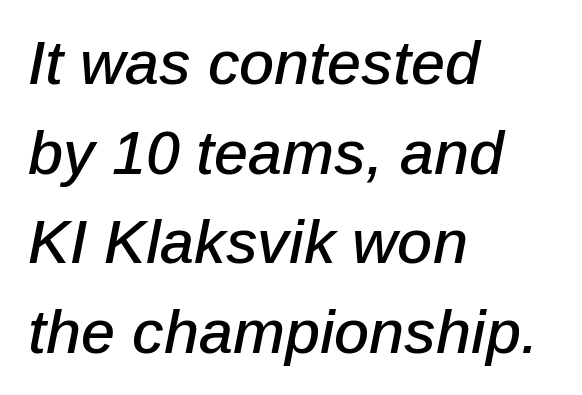
The image shows 61 px text type, italic (leaning right); set left-aligned, normal line spacing (1.47x), normal letter spacing, not underlined; low stroke contrast and a medium x-height.
